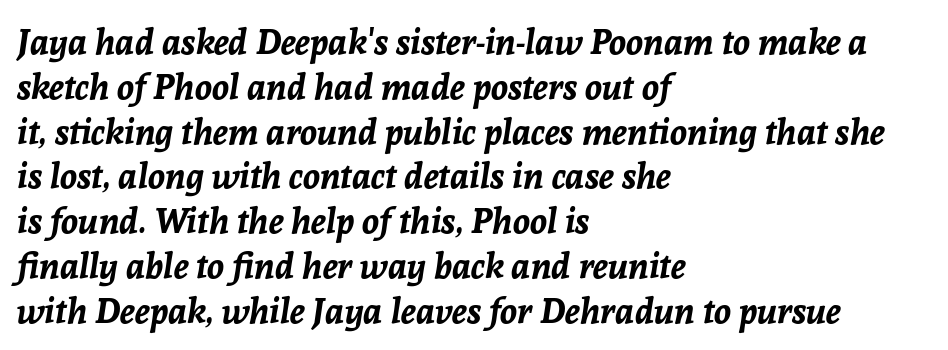
The image shows 35 px bold type, italic (leaning right); set left-aligned, normal line spacing (1.28x), normal letter spacing, not underlined; low stroke contrast and a medium x-height.
